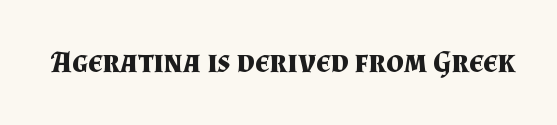
{"serif": "yes", "italic": "no", "bold": "yes", "weight": "bold", "width": "normal", "stroke_contrast": "medium", "x_height": "small", "monospaced": "no", "underline": "no", "letter_spacing": "normal", "letter_spacing_em": 0.0, "glyph_px": 31}
